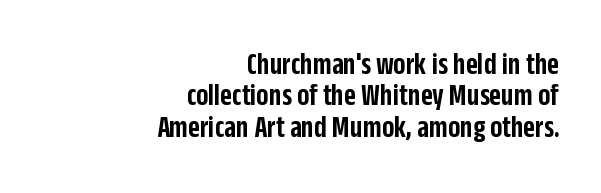
The gaps between neighbouring characters are ordinary and unremarkable. The font family rendered here belongs to the sans-serif group. Upright lettering throughout. Do the characters align in a grid? No, the font is proportional. This rendering features lettering with no underline. You could barely slide anything between these rows.
